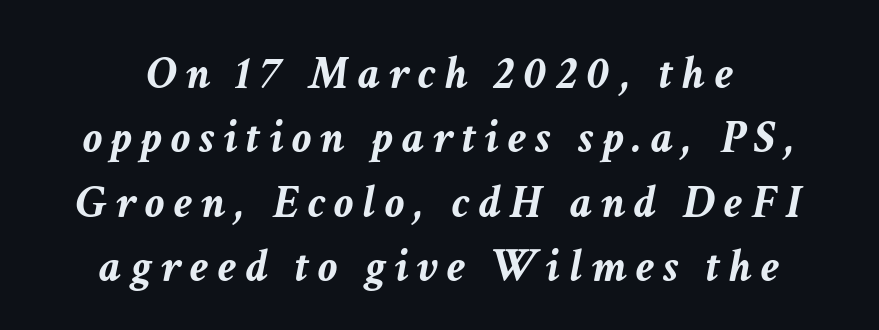
Q: Is the text bold? A: Yes.
Q: Is the text italic (slanted)? A: Yes, it leans right by about 11 degrees.
Q: Is the text underlined? A: No.
Q: How is the paragraph aligned? A: Centered.
Q: Is the spacing between lines tight, normal or loose? A: Normal.
Q: Width (condensed, normal, or wide)? A: Normal.
Q: Stroke contrast? A: Low.
Q: x-height? A: Medium.
Q: Monospaced? A: No.
